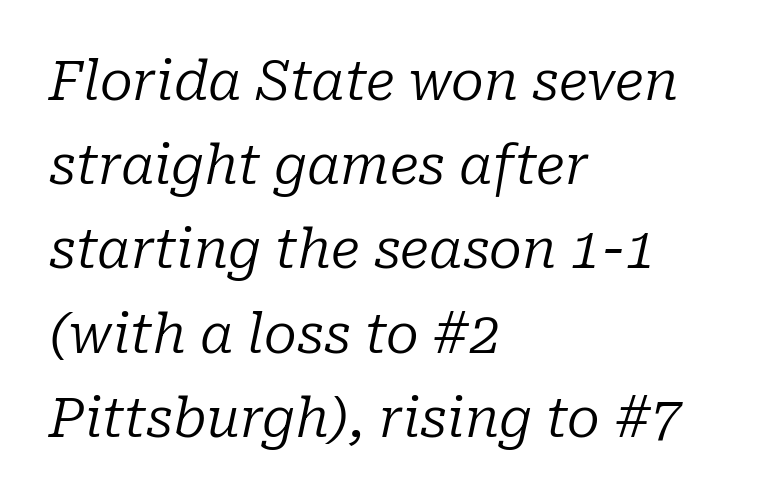
Q: Is the text bold? A: No.
Q: Is the text italic (slanted)? A: Yes, it leans right by about 10 degrees.
Q: Is the typeface a serif or a sans-serif typeface? A: Serif.
Q: Is the text underlined? A: No.
Q: How is the paragraph aligned? A: Left-aligned.
Q: Is the spacing between letters normal or unusually wide? A: Normal.
Q: Is the spacing between lines tight, normal or loose? A: Normal.
Q: Width (condensed, normal, or wide)? A: Normal.
Q: Stroke contrast? A: Low.
Q: x-height? A: Medium.
Q: Monospaced? A: No.
